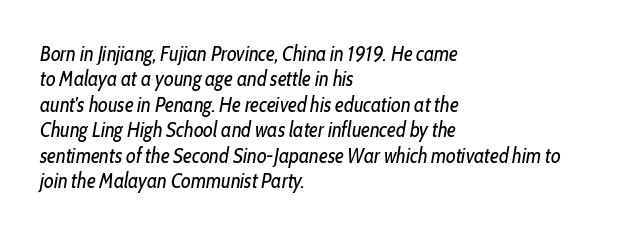
Q: Is the text bold? A: No.
Q: Is the text italic (slanted)? A: Yes, it leans right by about 10 degrees.
Q: Is the text underlined? A: No.
Q: How is the paragraph aligned? A: Left-aligned.
Q: Is the spacing between letters normal or unusually wide? A: Normal.
